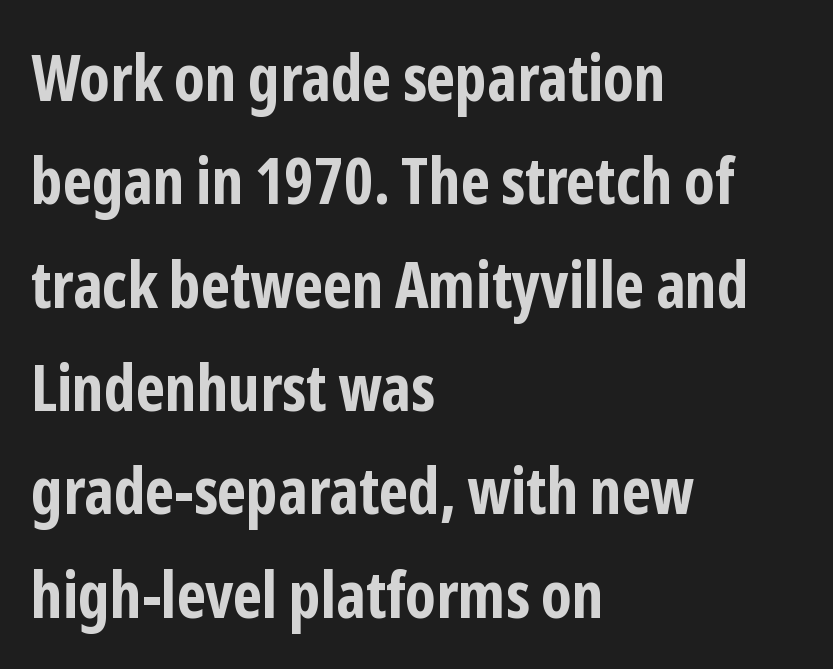
Q: Is the text bold? A: Yes.
Q: Is the text italic (slanted)? A: No, it is upright.
Q: Is the typeface a serif or a sans-serif typeface? A: Sans-serif.
Q: Is the text underlined? A: No.
Q: How is the paragraph aligned? A: Left-aligned.
Q: Is the spacing between letters normal or unusually wide? A: Normal.
Q: Is the spacing between lines tight, normal or loose? A: Normal.
Q: Width (condensed, normal, or wide)? A: Condensed.
Q: Stroke contrast? A: Low.
Q: x-height? A: Medium.
Q: Monospaced? A: No.
